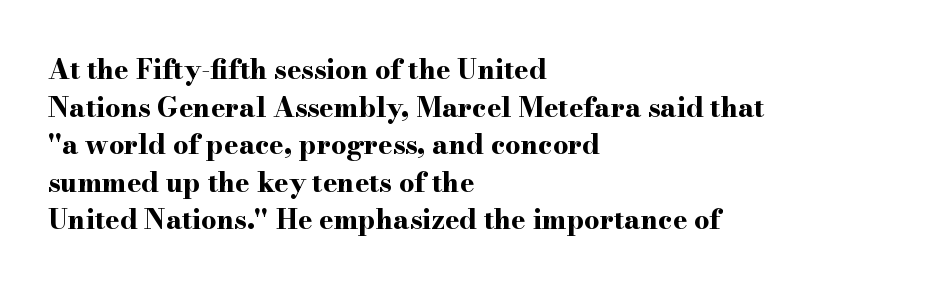
Its strokes are broad and dark, the hallmark of bold type. The letterforms sit shoulder to shoulder at normal distance. Horizontal alignment here is leftward, the default for most running prose. Each new line begins a customary step beneath the previous one. Has an underline been added? It has not. Characters remain perfectly vertical along every line.
